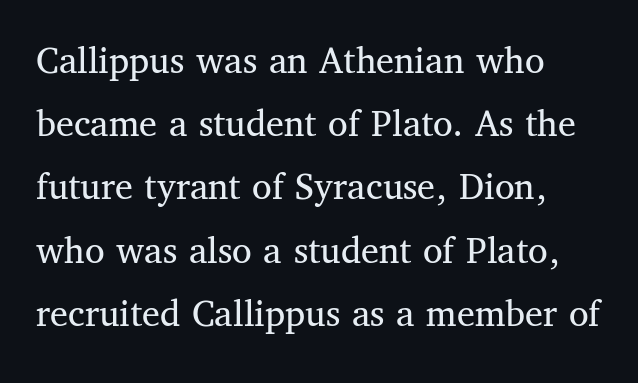
The image shows 40 px regular-weight serif type, upright; set left-aligned, normal line spacing (1.58x), normal letter spacing, not underlined; medium stroke contrast and a medium x-height.
